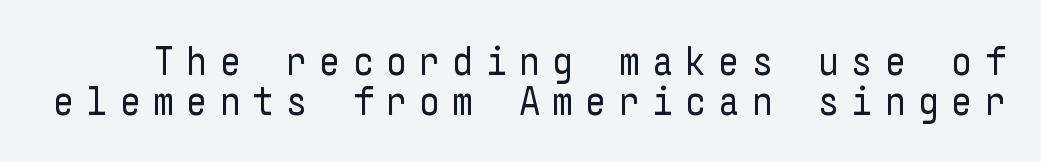
The specimen reads as upright at a glance. Does the leading feel generous? Not at all — it's pinched. This sample uses expanded letter spacing, leaving extra air between glyphs. Observe the absence of serifs on each vertical stroke in this sample. The passage shown is not bold in any degree. Letters rest on an invisible, unmarked baseline.
